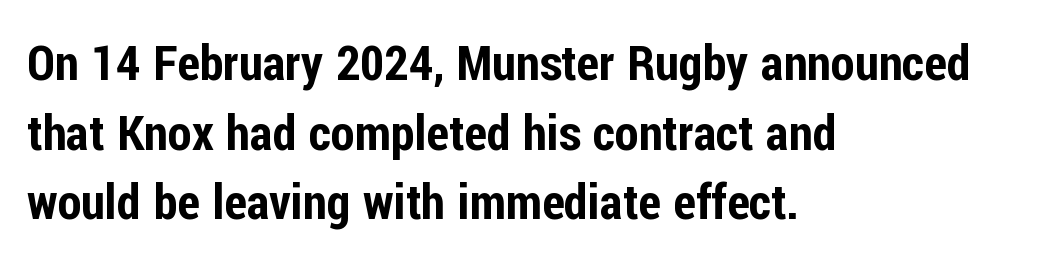
The image shows 49 px condensed sans-serif type, upright; set left-aligned, normal line spacing (1.42x), normal letter spacing, not underlined; low stroke contrast and a medium x-height.
